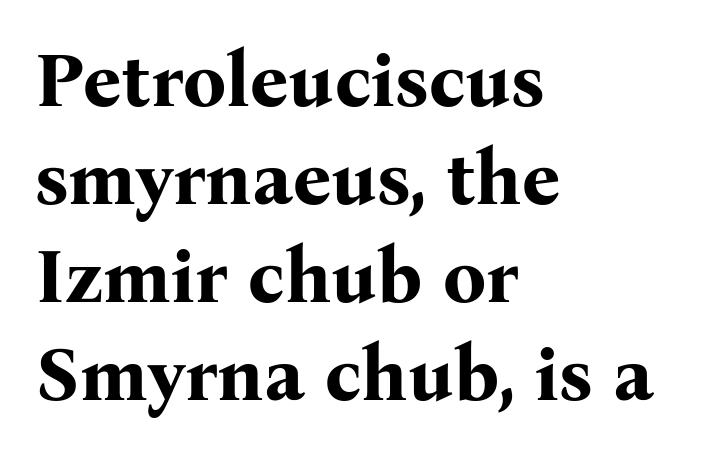
Just letters on the line, the space beneath them empty. You could not count columns in this text — the font is proportionally spaced. The rendering keeps characters at their native spacing. Weight: bold.
